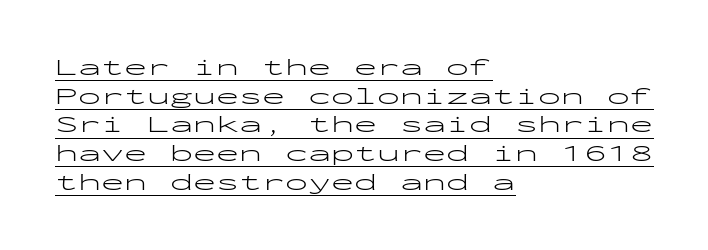
{"italic": "no", "bold": "no", "underline": "yes", "align": "left", "line_spacing": "normal", "line_spacing_ratio": 1.25, "letter_spacing": "normal", "letter_spacing_em": 0.0, "glyph_px": 23}
